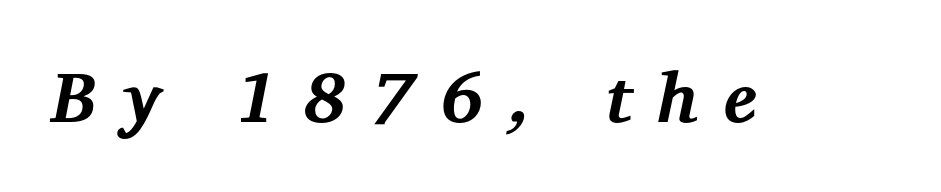
Q: Is the text bold? A: Yes.
Q: Is the text italic (slanted)? A: Yes, it leans right by about 12 degrees.
Q: Is the typeface a serif or a sans-serif typeface? A: Serif.
Q: Is the text underlined? A: No.
Q: Is the spacing between letters normal or unusually wide? A: Unusually wide.
Q: Width (condensed, normal, or wide)? A: Normal.
Q: Stroke contrast? A: Medium.
Q: x-height? A: Medium.
Q: Monospaced? A: No.
